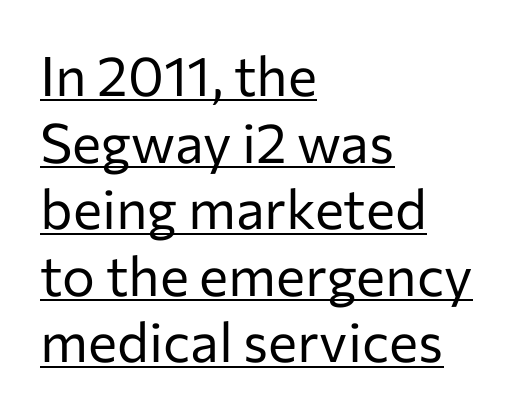
Q: Is the text bold? A: No.
Q: Is the text italic (slanted)? A: No, it is upright.
Q: Is the typeface a serif or a sans-serif typeface? A: Sans-serif.
Q: Is the text underlined? A: Yes.
Q: How is the paragraph aligned? A: Left-aligned.
Q: Is the spacing between letters normal or unusually wide? A: Normal.
Q: Width (condensed, normal, or wide)? A: Normal.
Q: Stroke contrast? A: Low.
Q: x-height? A: Medium.
Q: Monospaced? A: No.
